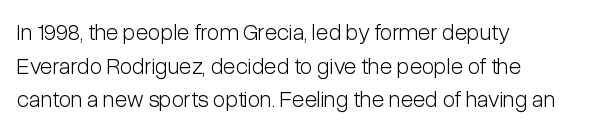
The image shows 23 px text type, upright; set left-aligned, normal line spacing (1.46x), normal letter spacing, not underlined.
